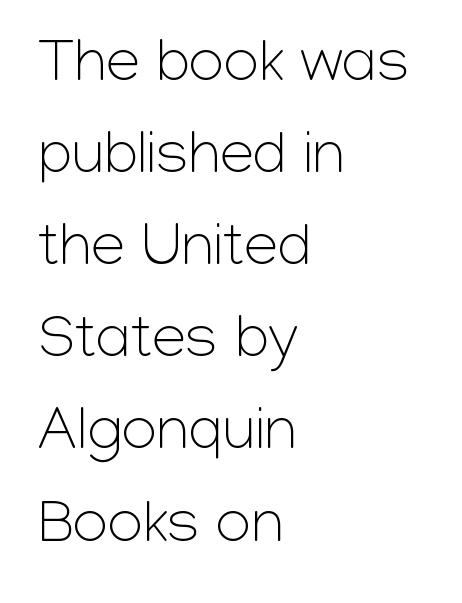
{"serif": "no", "italic": "no", "bold": "no", "weight": "light", "width": "normal", "stroke_contrast": "low", "x_height": "medium", "monospaced": "no", "underline": "no", "align": "left", "line_spacing": "normal", "line_spacing_ratio": 1.51, "letter_spacing": "normal", "letter_spacing_em": 0.0, "glyph_px": 61}
